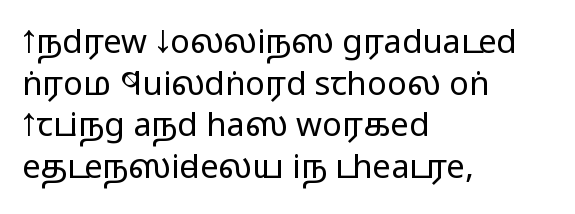
The image shows 33 px regular-weight, wide sans-serif type, upright; set left-aligned, normal line spacing (1.26x), normal letter spacing, not underlined; low stroke contrast and a medium x-height.
